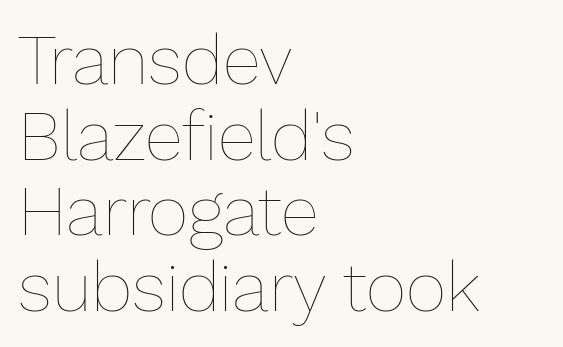
The image shows 70 px thin type, upright; set left-aligned, tight line spacing (1.08x), normal letter spacing, not underlined; low stroke contrast and a medium x-height.
